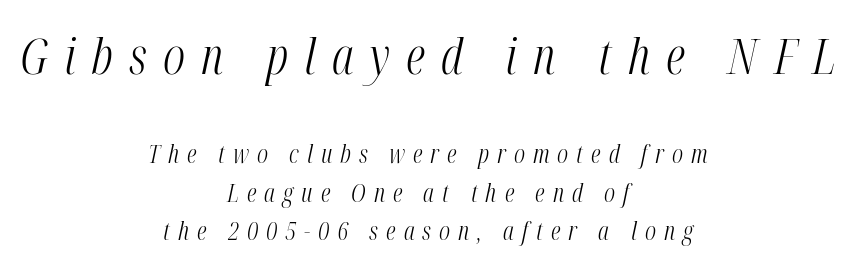
{"italic": "yes", "lean": "right", "slant_degrees": 12, "bold": "no", "weight": "light", "width": "condensed", "stroke_contrast": "medium", "x_height": "medium", "monospaced": "no", "underline": "no", "align": "center", "line_spacing": "normal", "line_spacing_ratio": 1.53, "letter_spacing": "wide", "letter_spacing_em": 0.32, "larger_block": "first", "size_ratio": 2.0, "glyph_px": 50}
